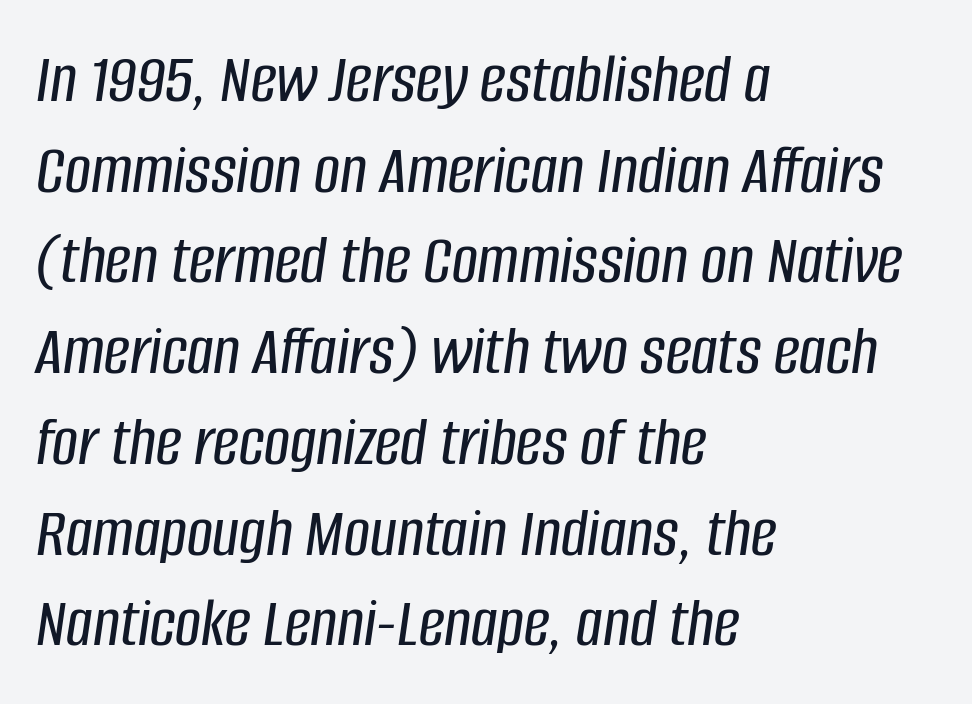
The image shows 72 px condensed type, italic (leaning right); set left-aligned, normal line spacing (1.26x), normal letter spacing, not underlined; low stroke contrast and a large x-height.
